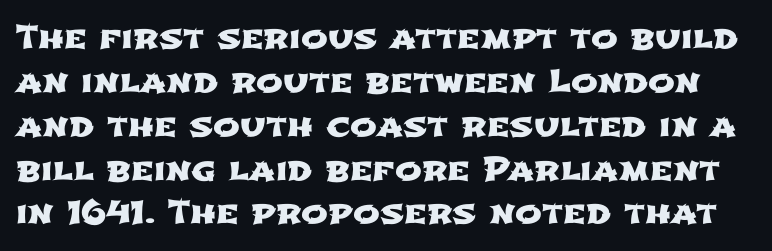
{"serif": "no", "width": "wide", "stroke_contrast": "low", "x_height": "medium", "monospaced": "no", "underline": "no", "line_spacing": "normal", "line_spacing_ratio": 1.37, "letter_spacing": "normal", "letter_spacing_em": 0.0, "glyph_px": 32}
